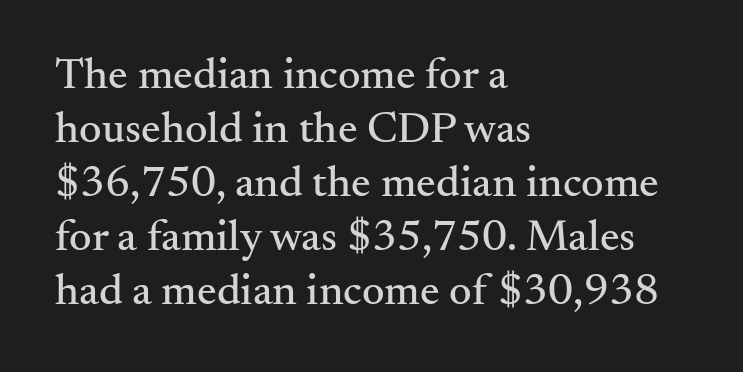
The image shows 44 px serif type, upright; set left-aligned, line spacing 1.23x, normal letter spacing, not underlined; medium stroke contrast and a small x-height.
